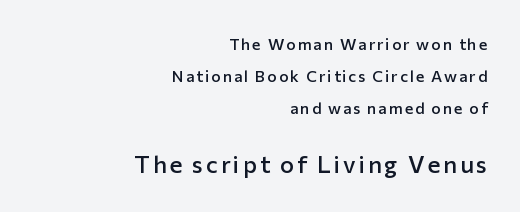
The image shows 24 px text type, upright; set right-aligned, loose line spacing (2.0x), not underlined; the second (bottom) block is 1.5x larger.
